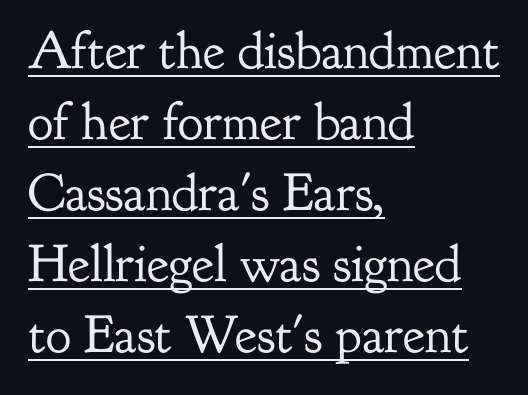
The image shows 53 px regular-weight serif type, upright; set left-aligned, normal line spacing (1.34x), normal letter spacing, underlined; low stroke contrast and a small x-height.
